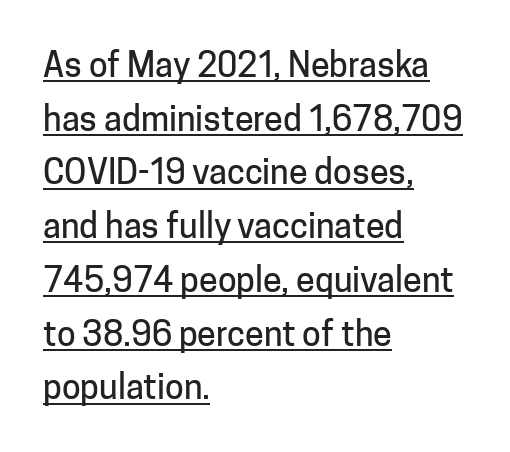
Rows of type keep a routine distance in the vertical direction. Notice how the stems are strictly vertical — no italics here. This rendering leaves character spacing at its baseline value. The rendering uses natural spacing where letterforms have individual widths. What kind of face is this? One without serifs — a sans. Looks like someone drew a line under every word here.
